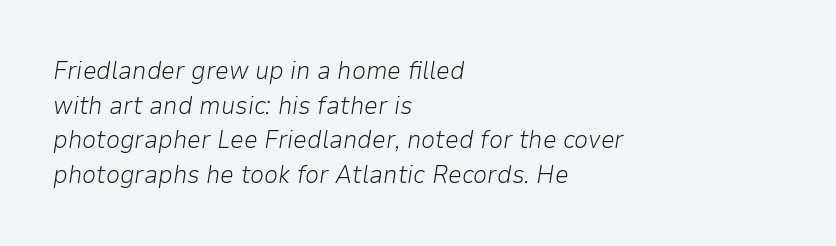
The image shows 25 px text type, italic (leaning right); set left-aligned, normal line spacing (1.39x), normal letter spacing, not underlined.
